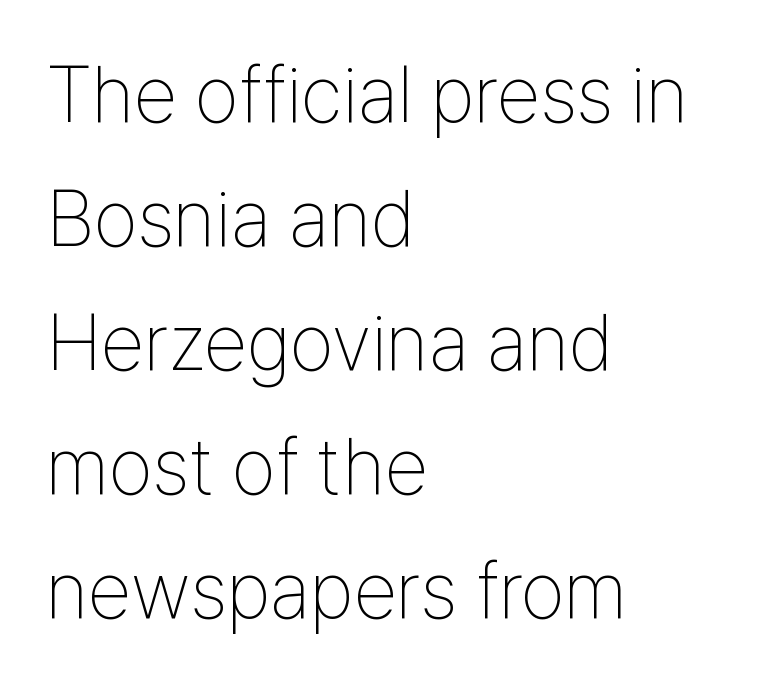
{"serif": "no", "italic": "no", "bold": "no", "weight": "thin", "width": "condensed", "stroke_contrast": "low", "x_height": "medium", "monospaced": "no", "underline": "no", "align": "left", "line_spacing": "normal", "line_spacing_ratio": 1.57, "letter_spacing": "normal", "letter_spacing_em": 0.0, "glyph_px": 79}
